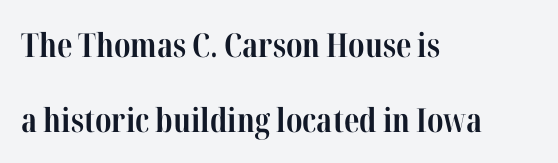
This block would shrink considerably if given ordinary leading; it's expanded now. The letters are bold, with thick, heavy strokes. Unlike a clean sans, this face finishes its strokes with serifs. The letters sit at their default tracking, neither squeezed nor spread. Check the space under the baseline: it is left empty. These lines were composed using upright roman letters.
